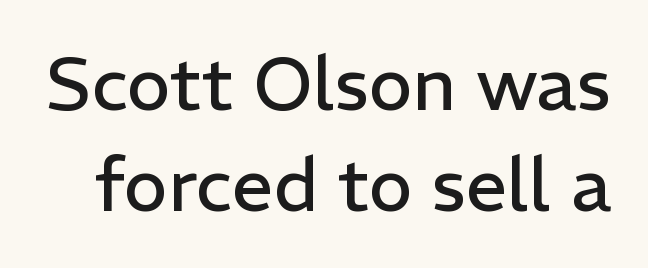
{"serif": "no", "italic": "no", "bold": "no", "weight": "regular", "width": "normal", "stroke_contrast": "low", "x_height": "medium", "monospaced": "no", "underline": "no", "line_spacing": "normal", "line_spacing_ratio": 1.36, "letter_spacing": "normal", "letter_spacing_em": 0.0, "glyph_px": 74}
